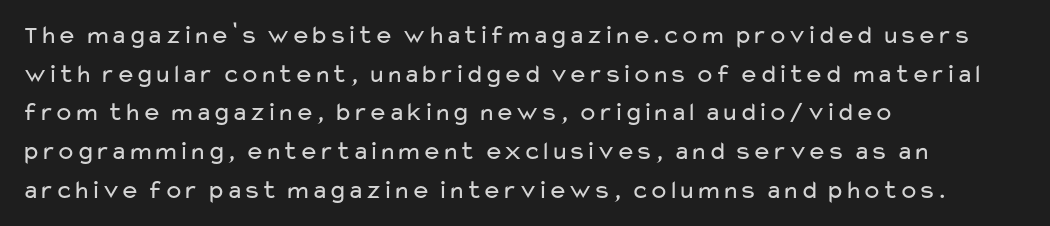
Q: Is the text bold? A: No.
Q: Is the text italic (slanted)? A: No, it is upright.
Q: Is the text underlined? A: No.
Q: How is the paragraph aligned? A: Left-aligned.
Q: Is the spacing between letters normal or unusually wide? A: Normal.
Q: Is the spacing between lines tight, normal or loose? A: Normal.
